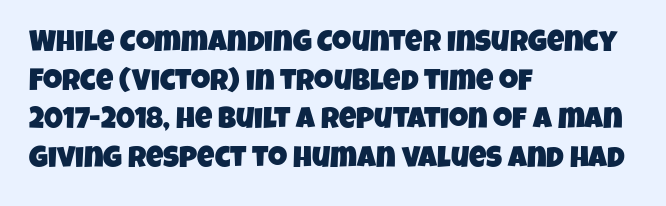
Q: Is the typeface a serif or a sans-serif typeface? A: Sans-serif.
Q: Is the text underlined? A: No.
Q: How is the paragraph aligned? A: Left-aligned.
Q: Is the spacing between letters normal or unusually wide? A: Normal.
Q: Is the spacing between lines tight, normal or loose? A: Normal.
Q: Width (condensed, normal, or wide)? A: Condensed.
Q: Stroke contrast? A: Low.
Q: x-height? A: Large.
Q: Monospaced? A: No.
